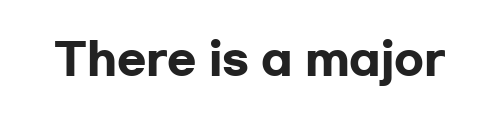
The glyphs in this specimen are sans serif. Do the characters align in a grid? No, the font is proportional. Upright lettering throughout. The space beneath each line is pristine and unruled.
